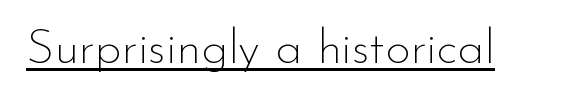
The font sits on the lighter half of the weight spectrum, regular included. You can tell from the bare stems that sans-serif type was used. Think of a printed novel: that variable character pitch is what you see here. The face used here is rendered with its standard letterfit.
